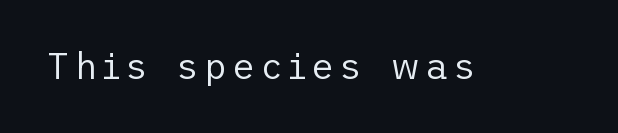
The image shows 36 px regular-weight sans-serif type, upright; set not underlined; low stroke contrast and a medium x-height.
